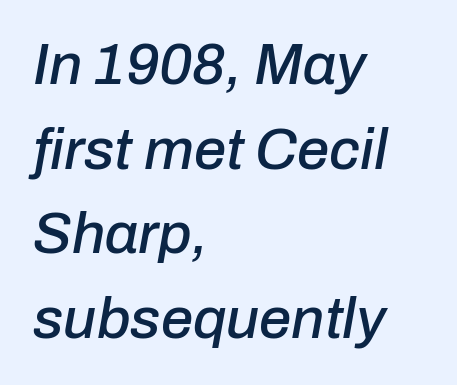
Q: Is the text italic (slanted)? A: Yes, it leans right by about 10 degrees.
Q: Is the text underlined? A: No.
Q: How is the paragraph aligned? A: Left-aligned.
Q: Is the spacing between letters normal or unusually wide? A: Normal.
Q: Is the spacing between lines tight, normal or loose? A: Normal.
Q: Width (condensed, normal, or wide)? A: Normal.
Q: Stroke contrast? A: Low.
Q: x-height? A: Medium.
Q: Monospaced? A: No.
